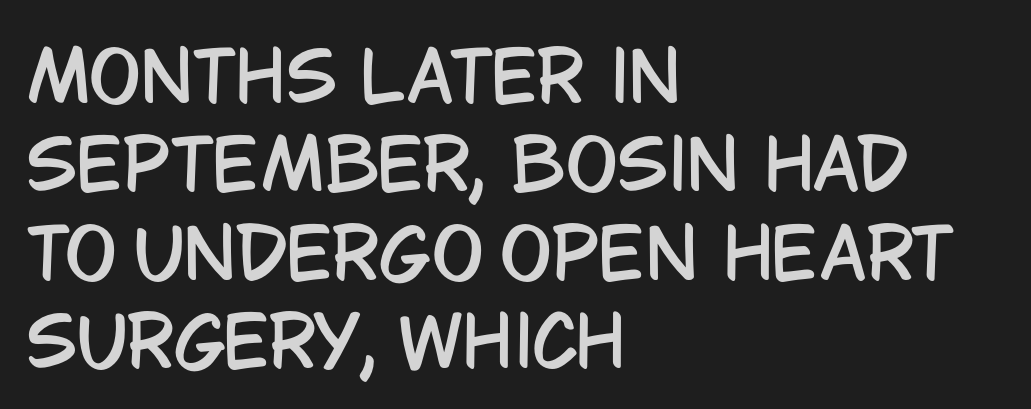
{"serif": "no", "italic": "no", "width": "condensed", "stroke_contrast": "low", "x_height": "large", "monospaced": "no", "underline": "no", "align": "left", "line_spacing": "normal", "line_spacing_ratio": 1.28, "letter_spacing": "normal", "letter_spacing_em": 0.0, "glyph_px": 69}
